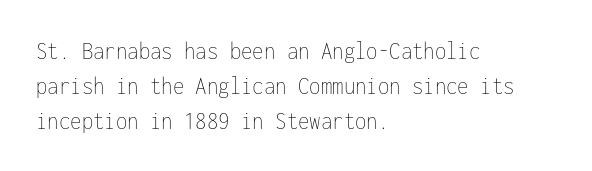
Q: Is the text bold? A: No.
Q: Is the text italic (slanted)? A: No, it is upright.
Q: Is the text underlined? A: No.
Q: How is the paragraph aligned? A: Left-aligned.
Q: Is the spacing between letters normal or unusually wide? A: Normal.
Q: Is the spacing between lines tight, normal or loose? A: Normal.
